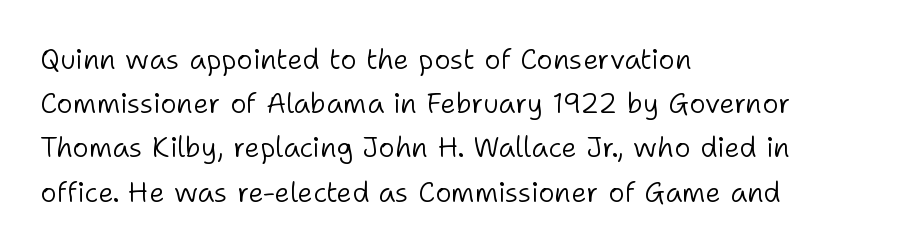
{"serif": "no", "italic": "no", "bold": "no", "weight": "light", "width": "normal", "stroke_contrast": "low", "x_height": "medium", "monospaced": "no", "underline": "no", "align": "left", "line_spacing": "normal", "line_spacing_ratio": 1.58, "letter_spacing": "normal", "letter_spacing_em": 0.0, "glyph_px": 28}
